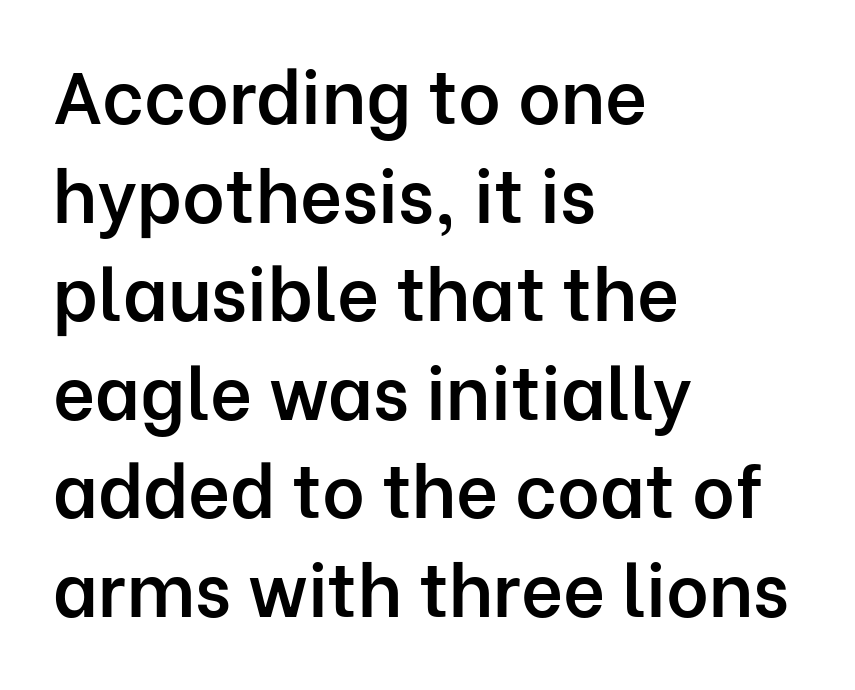
Q: Is the text bold? A: Semi-bold.
Q: Is the text italic (slanted)? A: No, it is upright.
Q: Is the typeface a serif or a sans-serif typeface? A: Sans-serif.
Q: Is the text underlined? A: No.
Q: How is the paragraph aligned? A: Left-aligned.
Q: Is the spacing between letters normal or unusually wide? A: Normal.
Q: Is the spacing between lines tight, normal or loose? A: Normal.
Q: Width (condensed, normal, or wide)? A: Normal.
Q: Stroke contrast? A: Low.
Q: x-height? A: Medium.
Q: Monospaced? A: No.
